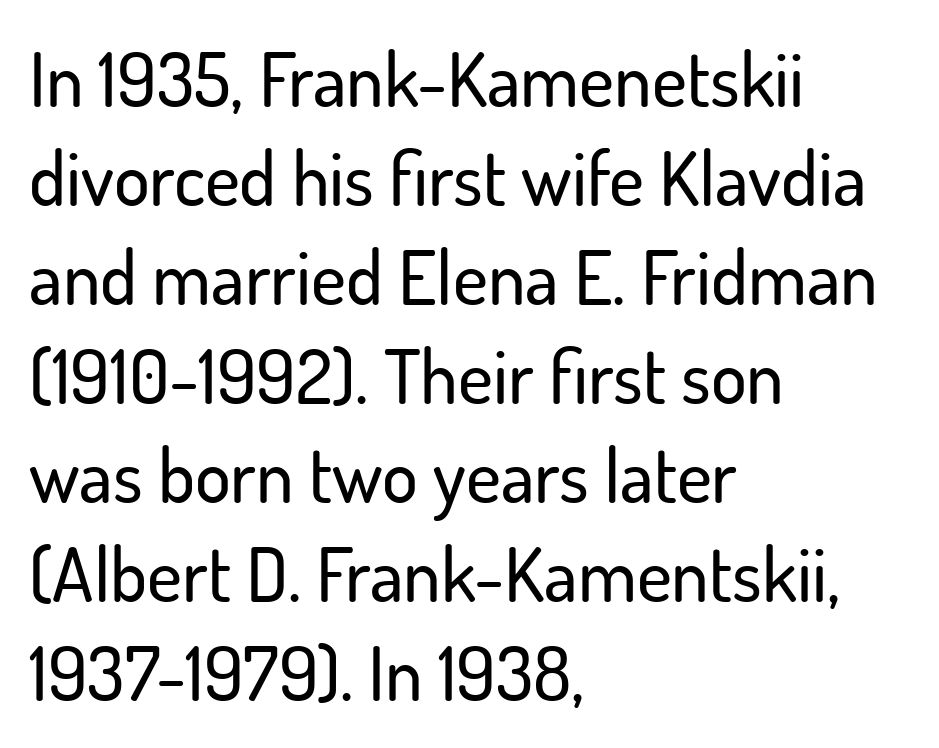
Italic: no, the glyphs are upright roman. The rows are spaced the way most documents space them. How are the letters spaced? Ordinarily, with no added tracking. The passage shown is typed in a proportional face where columns would drift. In terms of letterform style, serifs are entirely absent.
